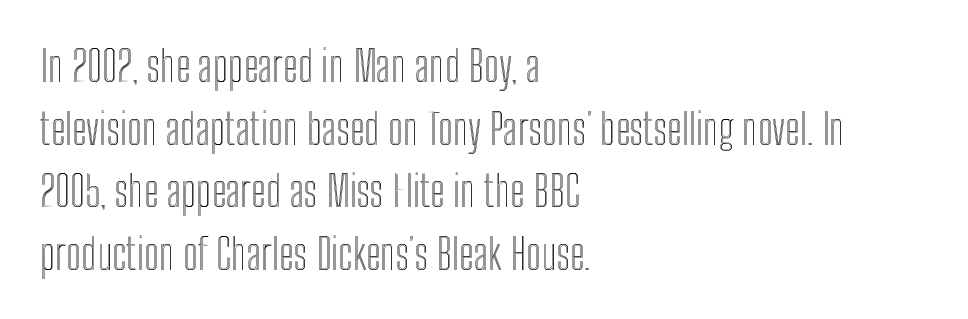
The typesetter chose a ragged-right arrangement here. The passage shown is typed in a proportional face where columns would drift. Vertical strokes here are truly vertical. The foot of each line stays bare and open. A normal amount of white space separates one row of letters from the next. There is no visible air inserted between adjacent glyphs.
